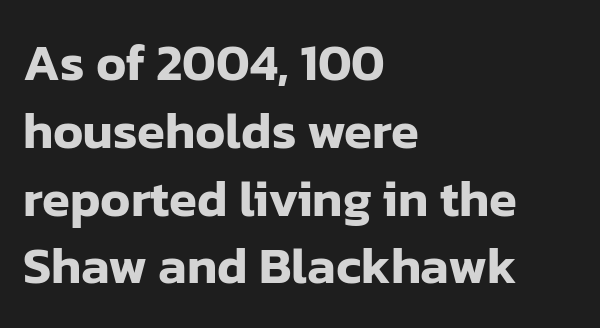
Q: Is the text italic (slanted)? A: No, it is upright.
Q: Is the typeface a serif or a sans-serif typeface? A: Sans-serif.
Q: Is the text underlined? A: No.
Q: How is the paragraph aligned? A: Left-aligned.
Q: Is the spacing between letters normal or unusually wide? A: Normal.
Q: Is the spacing between lines tight, normal or loose? A: Normal.
Q: Width (condensed, normal, or wide)? A: Normal.
Q: Stroke contrast? A: Low.
Q: x-height? A: Medium.
Q: Monospaced? A: No.
